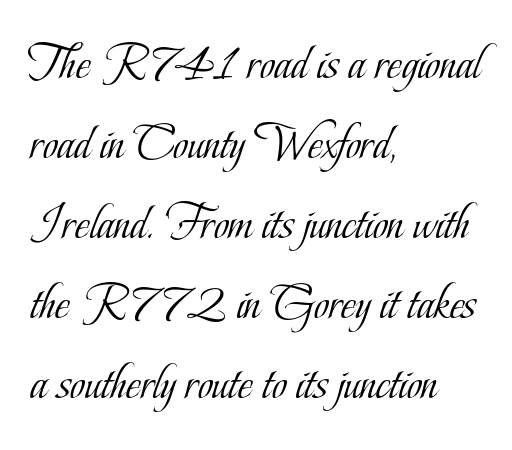
A typesetter would call this zero additional tracking. Compared with a typical body face, this is equally light or lighter still. A typesetter would call this proportional, since set widths differ per character. Caption: multi-line text, flush left, ragged right. Nobody drew a line under any word here.
